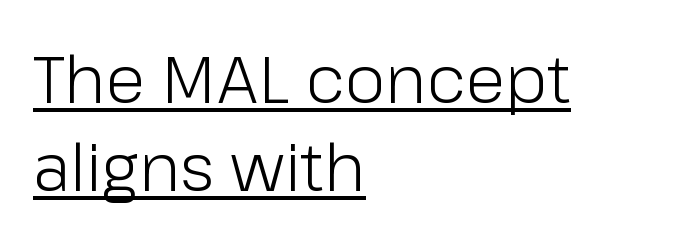
Q: Is the text bold? A: No.
Q: Is the text italic (slanted)? A: No, it is upright.
Q: Is the typeface a serif or a sans-serif typeface? A: Sans-serif.
Q: Is the text underlined? A: Yes.
Q: How is the paragraph aligned? A: Left-aligned.
Q: Is the spacing between letters normal or unusually wide? A: Normal.
Q: Is the spacing between lines tight, normal or loose? A: Normal.
Q: Width (condensed, normal, or wide)? A: Normal.
Q: Stroke contrast? A: Low.
Q: x-height? A: Medium.
Q: Monospaced? A: No.
